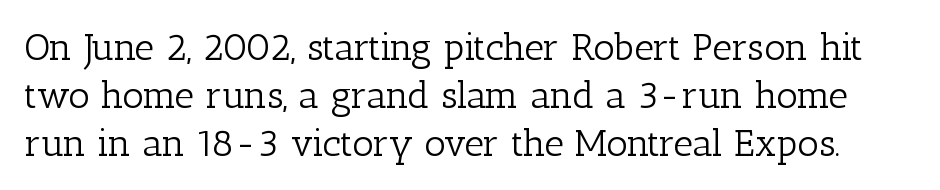
Q: Is the text bold? A: No.
Q: Is the text italic (slanted)? A: No, it is upright.
Q: Is the typeface a serif or a sans-serif typeface? A: Serif.
Q: Is the text underlined? A: No.
Q: Is the spacing between letters normal or unusually wide? A: Normal.
Q: Is the spacing between lines tight, normal or loose? A: Normal.
Q: Width (condensed, normal, or wide)? A: Normal.
Q: Stroke contrast? A: Low.
Q: x-height? A: Medium.
Q: Monospaced? A: No.
